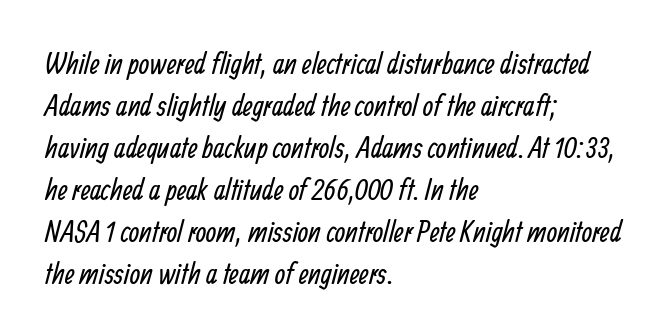
The image shows 30 px regular-weight, condensed sans-serif type; set left-aligned, normal line spacing (1.4x), normal letter spacing, not underlined; low stroke contrast and a medium x-height.
